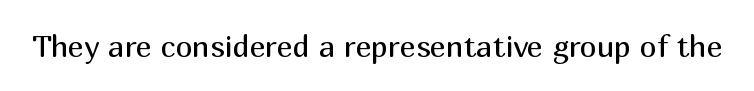
Q: Is the text bold? A: No.
Q: Is the text italic (slanted)? A: No, it is upright.
Q: Is the typeface a serif or a sans-serif typeface? A: Sans-serif.
Q: Is the text underlined? A: No.
Q: Is the spacing between letters normal or unusually wide? A: Normal.
Q: Width (condensed, normal, or wide)? A: Normal.
Q: Stroke contrast? A: Medium.
Q: x-height? A: Medium.
Q: Monospaced? A: No.
